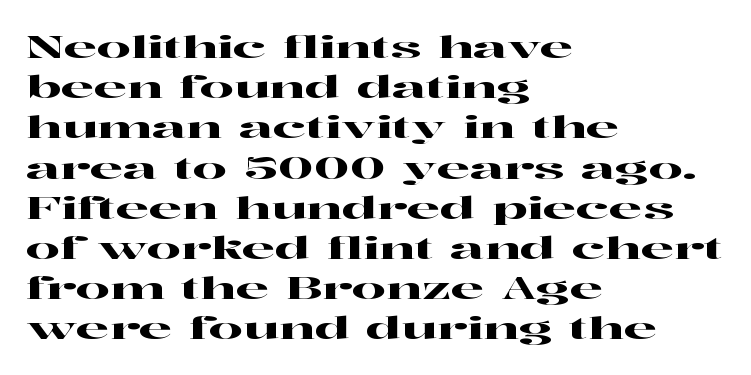
The image shows 30 px wide serif type, upright; set left-aligned, normal line spacing (1.34x), normal letter spacing, not underlined; high stroke contrast and a medium x-height.
